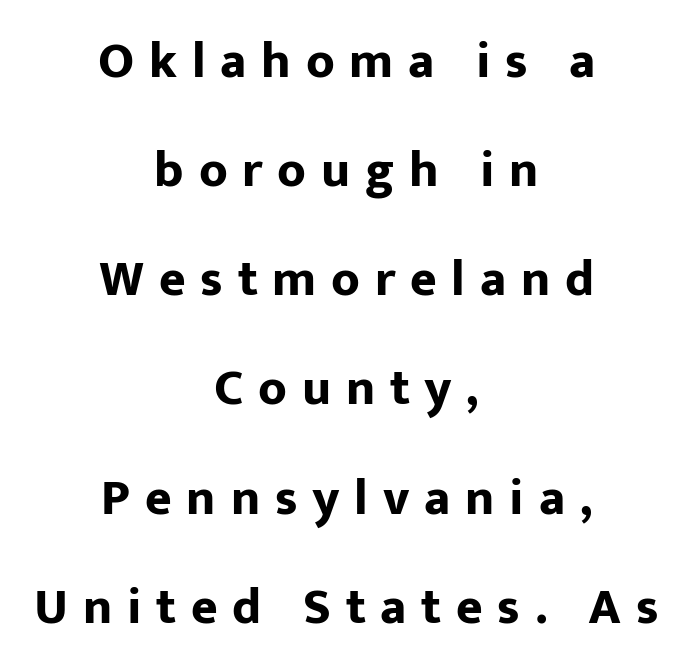
{"serif": "no", "italic": "no", "bold": "yes", "weight": "bold", "width": "normal", "stroke_contrast": "low", "x_height": "medium", "monospaced": "no", "underline": "no", "align": "center", "line_spacing": "loose", "line_spacing_ratio": 2.14, "letter_spacing": "wide", "letter_spacing_em": 0.29, "glyph_px": 51}
